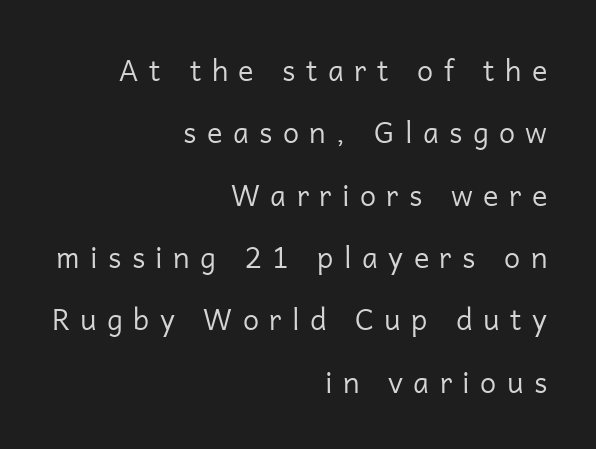
Q: Is the text bold? A: No.
Q: Is the text italic (slanted)? A: No, it is upright.
Q: Is the typeface a serif or a sans-serif typeface? A: Sans-serif.
Q: Is the text underlined? A: No.
Q: How is the paragraph aligned? A: Right-aligned.
Q: Is the spacing between letters normal or unusually wide? A: Unusually wide.
Q: Is the spacing between lines tight, normal or loose? A: Loose.
Q: Width (condensed, normal, or wide)? A: Normal.
Q: Stroke contrast? A: Low.
Q: x-height? A: Medium.
Q: Monospaced? A: No.
